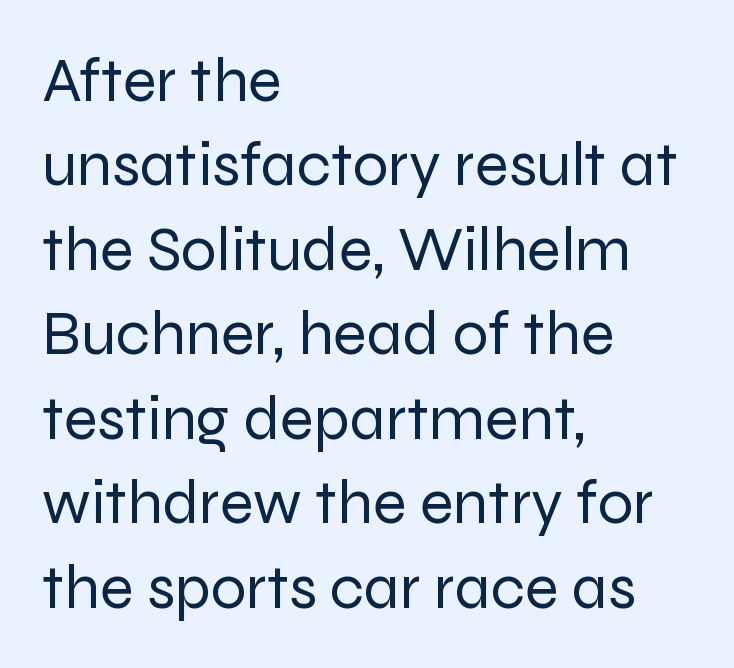
Is the block centered? No — it sits flush against the left margin. Does the leading feel generous? No, just average. The typeface has the unassuming heft of standard copy or less. The gap between lines stays unmarked.
